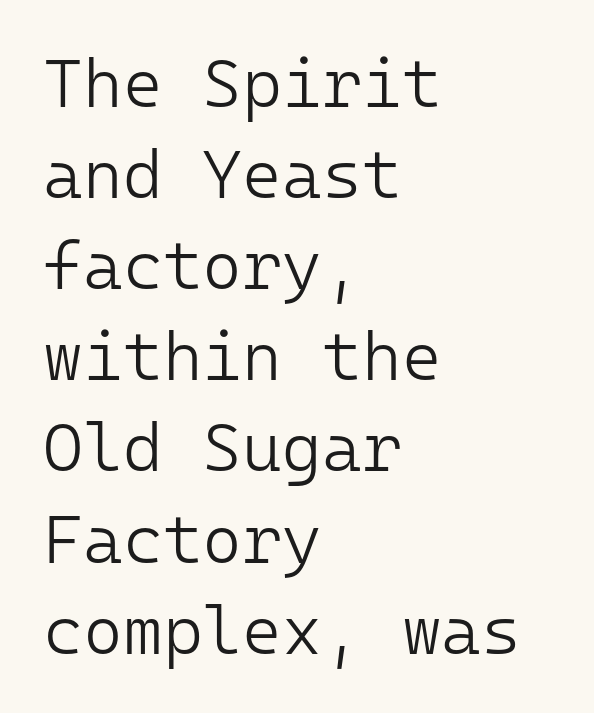
The image shows 68 px light sans-serif type, upright, monospaced; set left-aligned, normal line spacing (1.34x), normal letter spacing, not underlined; low stroke contrast and a medium x-height.
